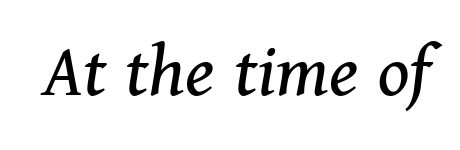
Is this a fixed-width face? No — the glyphs have proportional, varying widths. Descender tails drop into unmarked territory. Is this a sans? No — the strokes have serifs. In terms of posture, this sample is oblique. This sample uses plain, unmodified letter spacing.
